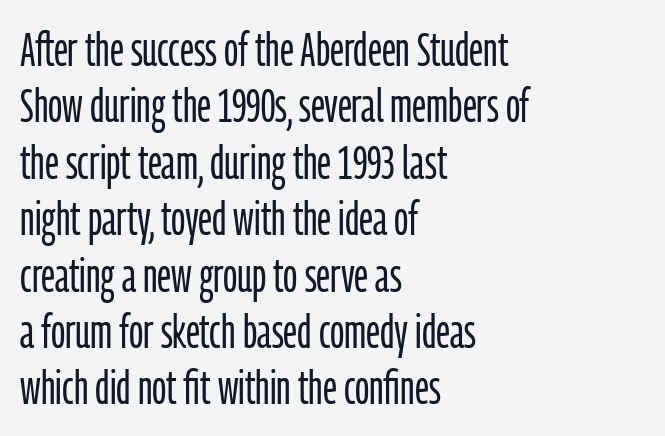
What kind of face is this? One without serifs — a sans. If you drew a ruler down the left edge, every line would touch it. This reads as an unemphasized weight, regular at the heaviest. The letterforms sit shoulder to shoulder at normal distance. Has an underline been added? It has not. Italic? Not at all — the glyphs are vertical.
